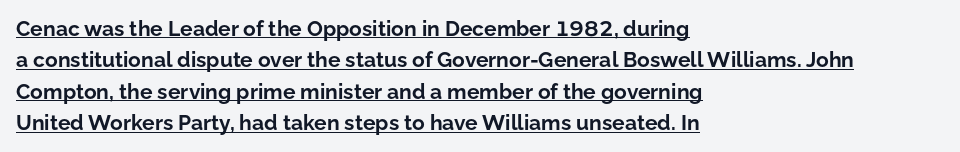
The image shows 21 px bold type, upright; set left-aligned, normal line spacing (1.5x), normal letter spacing, underlined.
